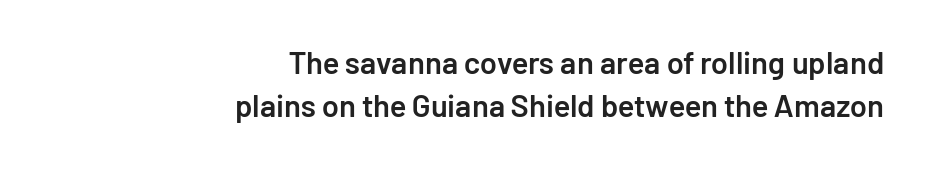
Q: Is the text bold? A: Semi-bold.
Q: Is the text italic (slanted)? A: No, it is upright.
Q: Is the typeface a serif or a sans-serif typeface? A: Sans-serif.
Q: Is the text underlined? A: No.
Q: How is the paragraph aligned? A: Right-aligned.
Q: Is the spacing between letters normal or unusually wide? A: Normal.
Q: Is the spacing between lines tight, normal or loose? A: Normal.
Q: Width (condensed, normal, or wide)? A: Normal.
Q: Stroke contrast? A: Low.
Q: x-height? A: Medium.
Q: Monospaced? A: No.
